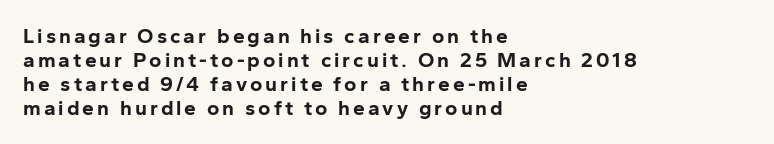
{"italic": "no", "bold": "yes", "underline": "no", "align": "left", "line_spacing": "tight", "line_spacing_ratio": 1.14, "glyph_px": 21}
